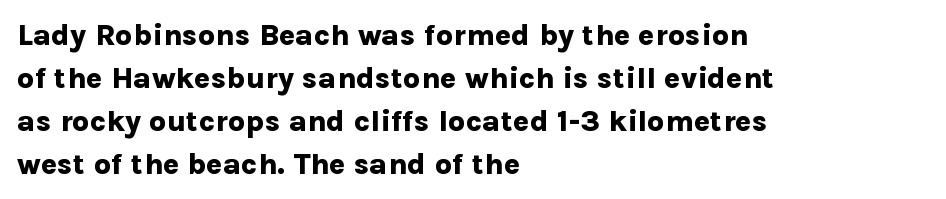
Every stem runs plumb, perpendicular to the baseline. Each new line begins a customary step beneath the previous one. Notice how the passage keeps a crisp vertical edge on the left only. Each letter's strokes conclude bluntly, with no projecting serifs. Rule under the text: the space is simply empty. Inter-character spacing is left at the font's built-in metrics.
